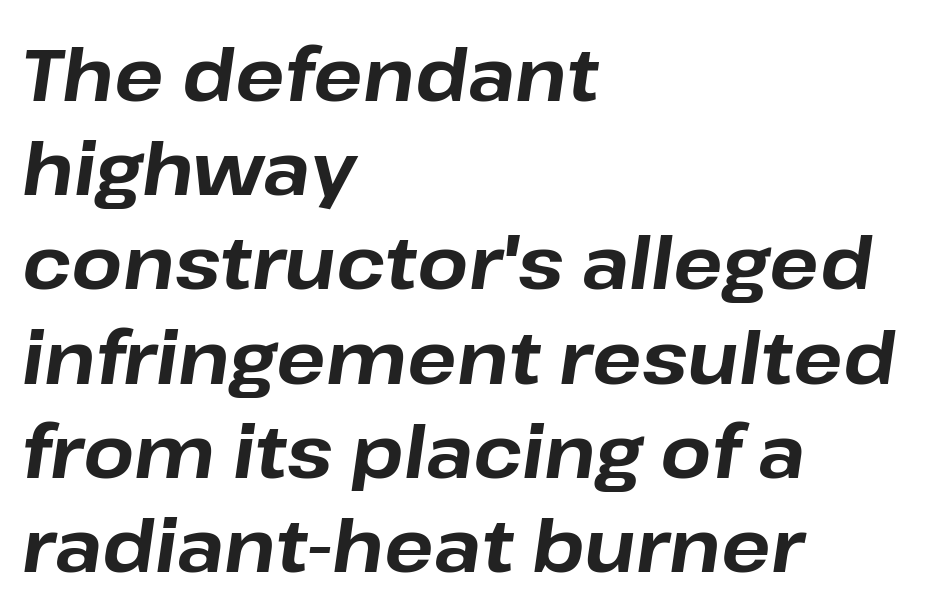
Q: Is the text bold? A: Yes.
Q: Is the text italic (slanted)? A: Yes, it leans right by about 8 degrees.
Q: Is the text underlined? A: No.
Q: How is the paragraph aligned? A: Left-aligned.
Q: Is the spacing between letters normal or unusually wide? A: Normal.
Q: Is the spacing between lines tight, normal or loose? A: Normal.
Q: Width (condensed, normal, or wide)? A: Normal.
Q: Stroke contrast? A: Low.
Q: x-height? A: Medium.
Q: Monospaced? A: No.
